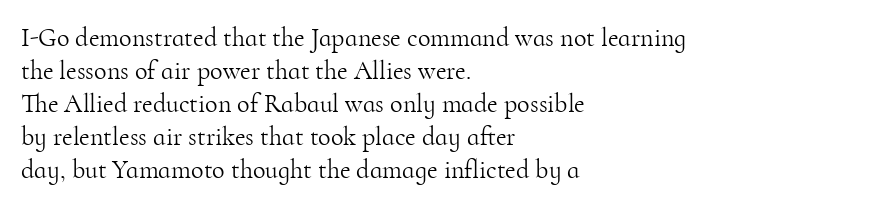
The image shows 26 px text type, upright; set left-aligned, normal line spacing (1.27x), normal letter spacing, not underlined.
